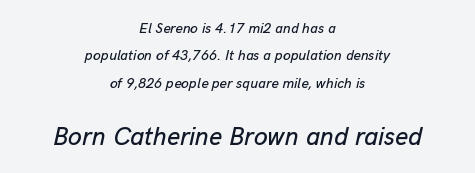
The tracking reads as untouched default to a designer's eye. These lines stack symmetrically, like a column narrowing and widening about its center. Tall strokes in this sample are angled rather than plumb. Typesetter's note — lower block bumped up in size, upper block left smaller. Reading down the column, the eye jumps a long way to each next line. Nobody drew a line under any word here.
